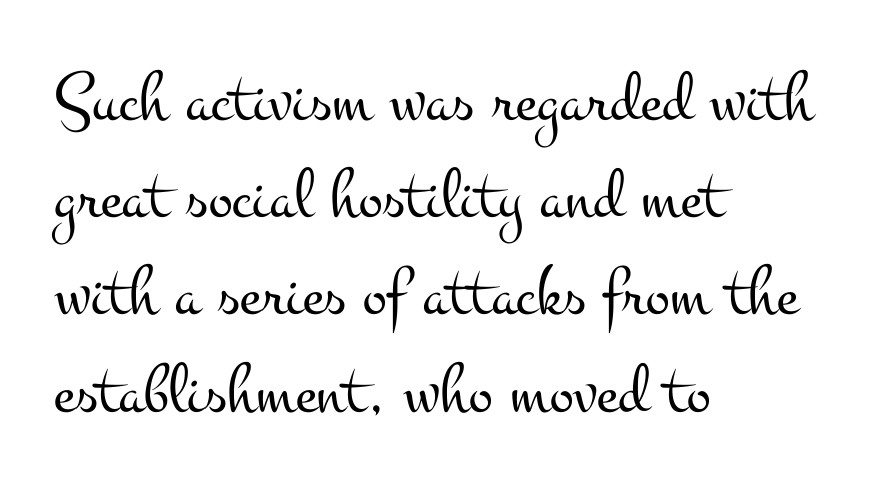
Type without underlining. Typeset ragged right — the left edge is the straight one. The type is set solid horizontally, with unmodified tracking. Proportional: the letters do not fall into vertical columns.
